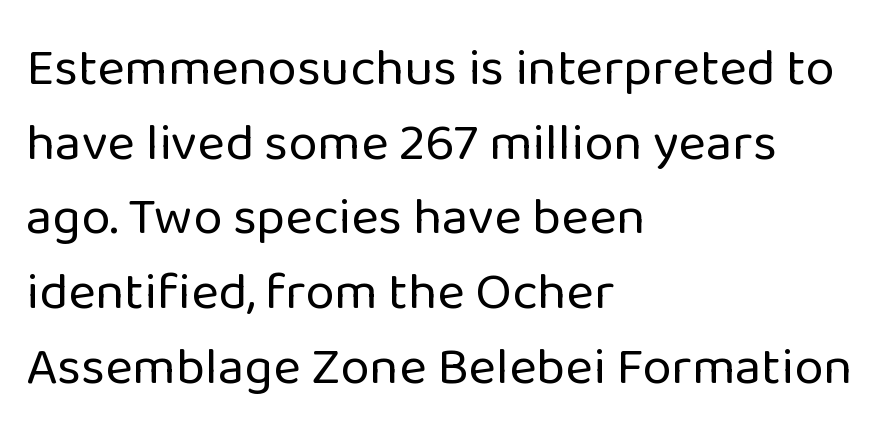
Unlike a traditional serif, this face leaves its strokes unadorned. Does the leading feel generous? No, just average. The characters are drawn with everyday or finer stroke widths. This sample uses plain, unmodified letter spacing.
